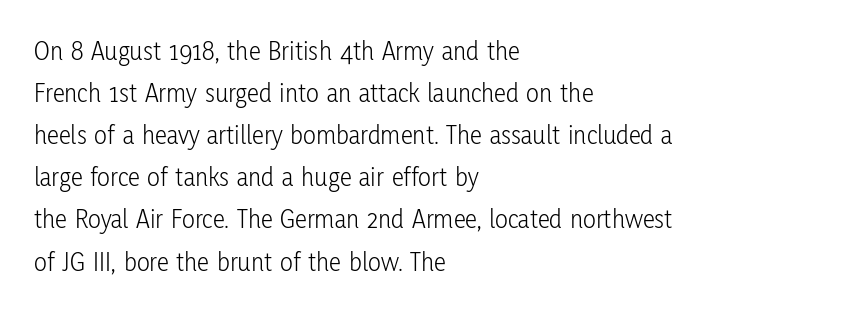
{"italic": "no", "bold": "no", "underline": "no", "align": "left", "line_spacing": "normal", "line_spacing_ratio": 1.56, "letter_spacing": "normal", "letter_spacing_em": 0.0, "glyph_px": 27}
